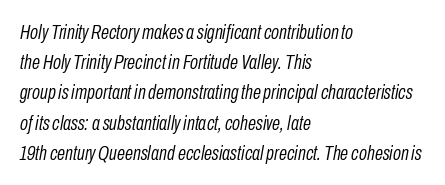
{"italic": "yes", "lean": "right", "slant_degrees": 10, "bold": "no", "underline": "no", "align": "left", "line_spacing": "normal", "line_spacing_ratio": 1.44, "letter_spacing": "normal", "letter_spacing_em": 0.0, "glyph_px": 21}
